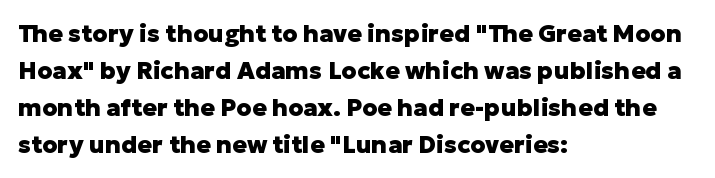
These lines sit exactly where default settings would place them. Descenders are the only things crossing below the line. As a designer I'd log this as weight 700, bold. Where is the straight margin? On the left. The axis of the letterforms is exactly vertical. No extra tracking has been applied to these lines.
